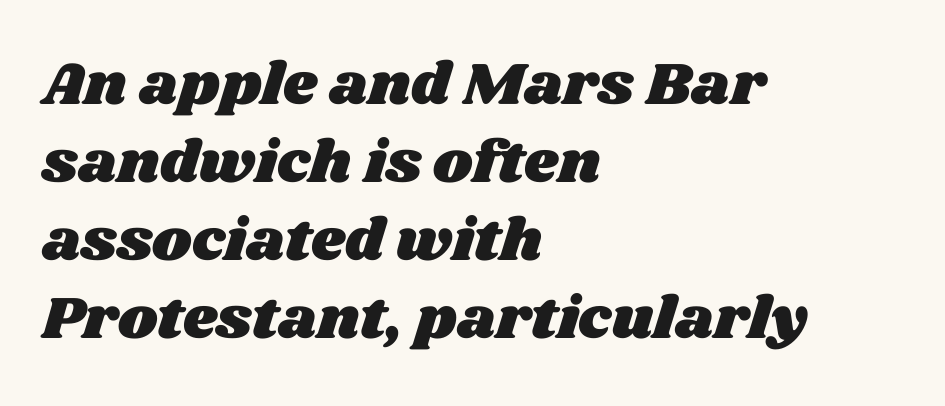
Q: Is the text underlined? A: No.
Q: How is the paragraph aligned? A: Left-aligned.
Q: Is the spacing between letters normal or unusually wide? A: Normal.
Q: Is the spacing between lines tight, normal or loose? A: Normal.
Q: Width (condensed, normal, or wide)? A: Wide.
Q: Stroke contrast? A: Medium.
Q: x-height? A: Large.
Q: Monospaced? A: No.
